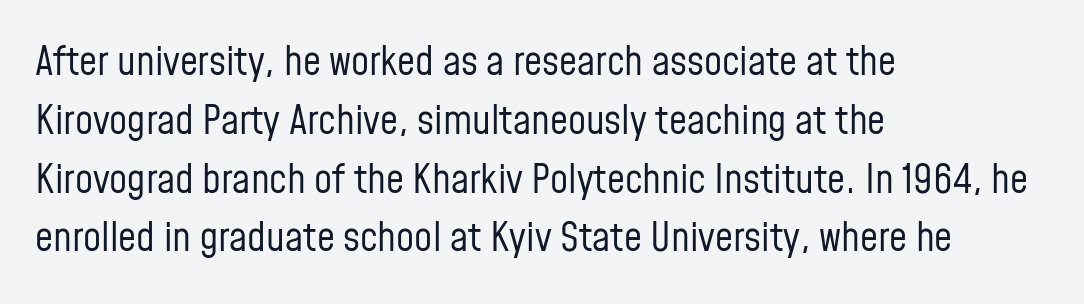
Q: Is the text bold? A: No.
Q: Is the text italic (slanted)? A: No, it is upright.
Q: Is the typeface a serif or a sans-serif typeface? A: Sans-serif.
Q: Is the text underlined? A: No.
Q: How is the paragraph aligned? A: Left-aligned.
Q: Is the spacing between letters normal or unusually wide? A: Normal.
Q: Is the spacing between lines tight, normal or loose? A: Normal.
Q: Width (condensed, normal, or wide)? A: Condensed.
Q: Stroke contrast? A: Low.
Q: x-height? A: Medium.
Q: Monospaced? A: No.
